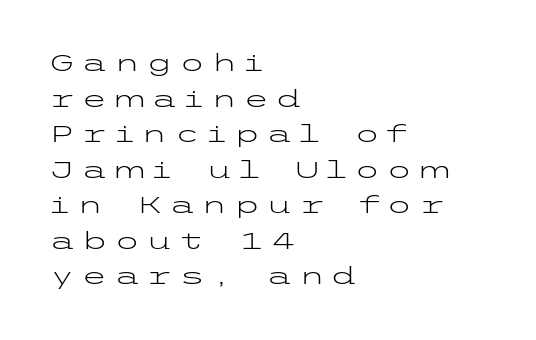
{"italic": "no", "bold": "no", "underline": "no", "align": "left", "line_spacing": "normal", "line_spacing_ratio": 1.48, "letter_spacing": "wide", "letter_spacing_em": 0.25, "glyph_px": 24}
